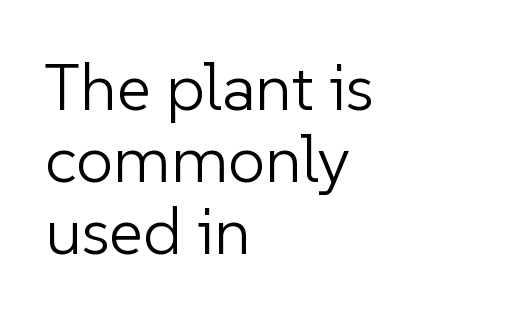
The image shows 66 px light sans-serif type, upright; set left-aligned, tight line spacing (1.09x), normal letter spacing, not underlined; low stroke contrast and a medium x-height.
